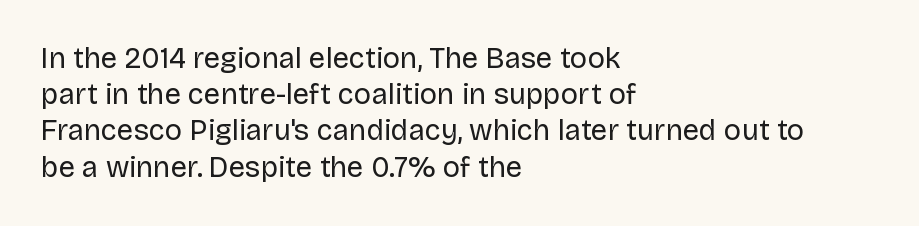
Compared with typical body copy, the letter spacing here is the same. The vertical gap from one line to the next is medium. Descenders are the only things crossing below the line. Looks like regular typesetting: each glyph gets only the width it needs. Weight: regular or lighter.
